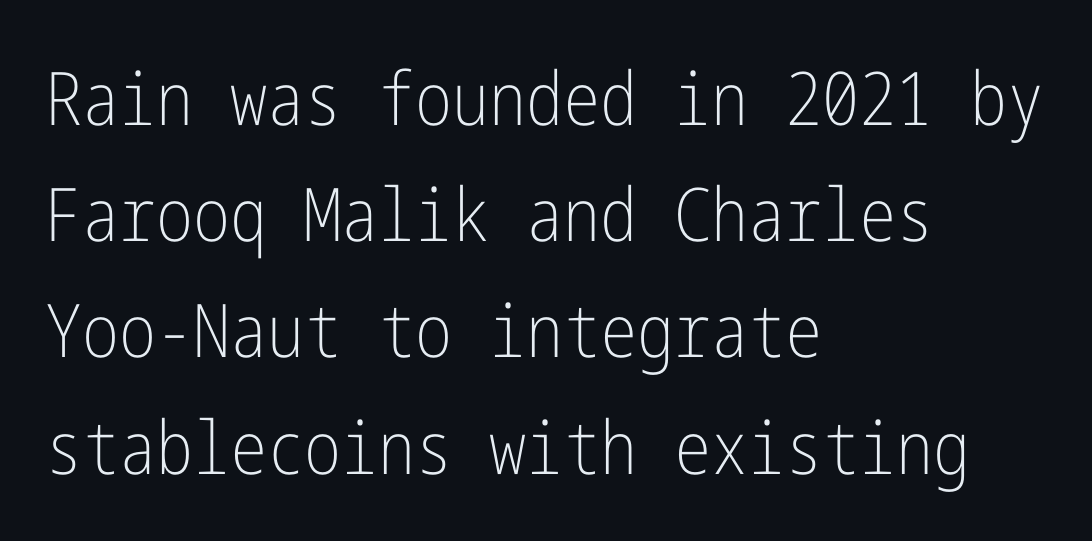
Weight: regular or lighter. These lines are composed in type without serifs. The typography opts for an upright posture over an oblique one. Letter spacing: default.
